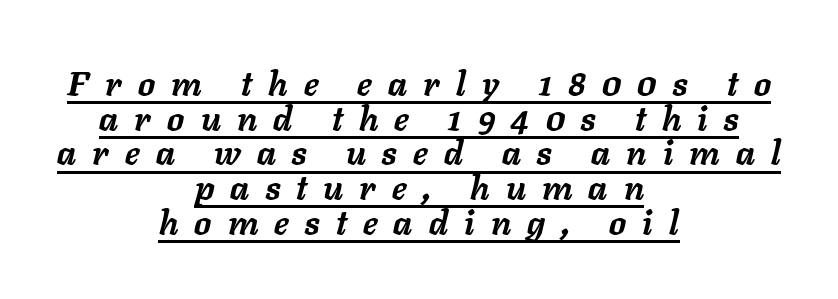
{"italic": "yes", "lean": "right", "slant_degrees": 11, "bold": "yes", "weight": "semibold", "width": "normal", "stroke_contrast": "low", "x_height": "medium", "monospaced": "no", "underline": "yes", "align": "center", "line_spacing": "tight", "line_spacing_ratio": 1.02, "letter_spacing": "wide", "letter_spacing_em": 0.48, "glyph_px": 34}
